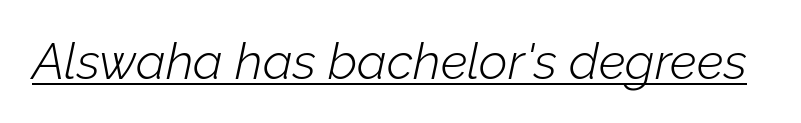
The image shows 50 px light type, italic (leaning right); set normal letter spacing, underlined; low stroke contrast and a medium x-height.
